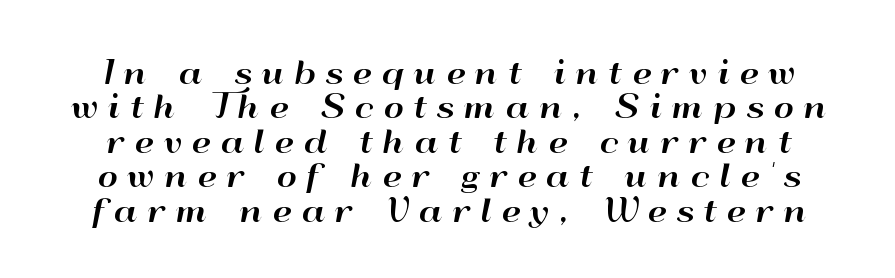
The image shows 31 px wide sans-serif type; set tight line spacing (1.11x), unusually wide letter spacing (+0.32 em), not underlined; high stroke contrast and a small x-height.
